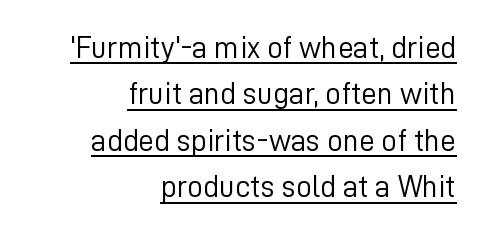
{"serif": "no", "italic": "no", "bold": "no", "weight": "light", "width": "normal", "stroke_contrast": "low", "x_height": "medium", "monospaced": "no", "underline": "yes", "align": "right", "line_spacing": "normal", "line_spacing_ratio": 1.5, "letter_spacing": "normal", "letter_spacing_em": 0.0, "glyph_px": 31}
